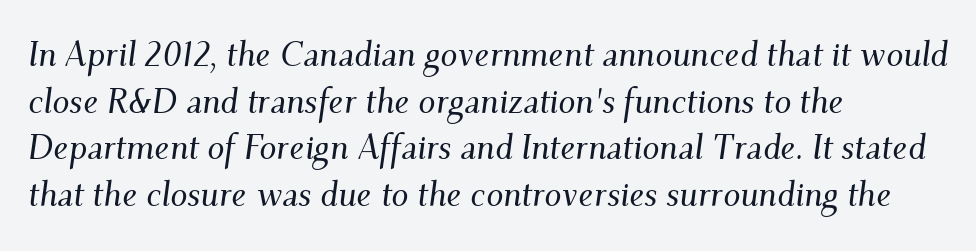
Q: Is the text italic (slanted)? A: Yes, it leans right by about 9 degrees.
Q: Is the typeface a serif or a sans-serif typeface? A: Serif.
Q: Is the text underlined? A: No.
Q: How is the paragraph aligned? A: Left-aligned.
Q: Is the spacing between letters normal or unusually wide? A: Normal.
Q: Is the spacing between lines tight, normal or loose? A: Normal.
Q: Width (condensed, normal, or wide)? A: Normal.
Q: Stroke contrast? A: Medium.
Q: x-height? A: Small.
Q: Monospaced? A: No.
